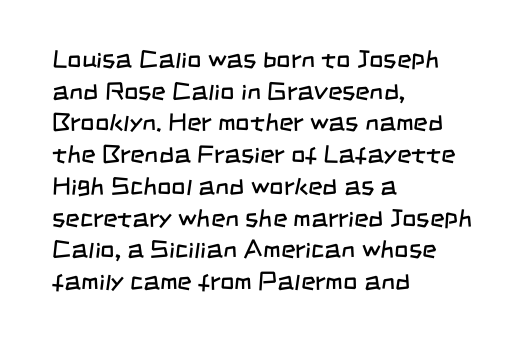
Q: Is the text bold? A: No.
Q: Is the text underlined? A: No.
Q: How is the paragraph aligned? A: Left-aligned.
Q: Is the spacing between letters normal or unusually wide? A: Normal.
Q: Is the spacing between lines tight, normal or loose? A: Normal.
